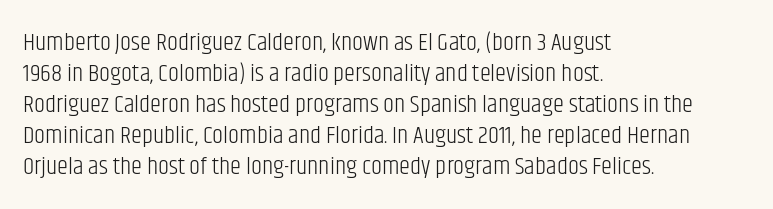
Q: Is the text bold? A: No.
Q: Is the text italic (slanted)? A: No, it is upright.
Q: Is the text underlined? A: No.
Q: How is the paragraph aligned? A: Left-aligned.
Q: Is the spacing between letters normal or unusually wide? A: Normal.
